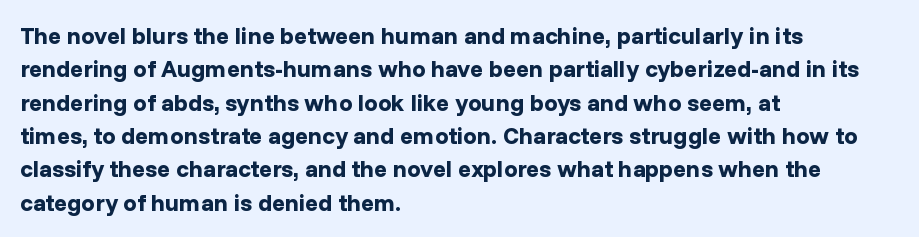
{"italic": "no", "bold": "yes", "underline": "no", "align": "left", "line_spacing": "normal", "line_spacing_ratio": 1.39, "letter_spacing": "normal", "letter_spacing_em": 0.0, "glyph_px": 24}
